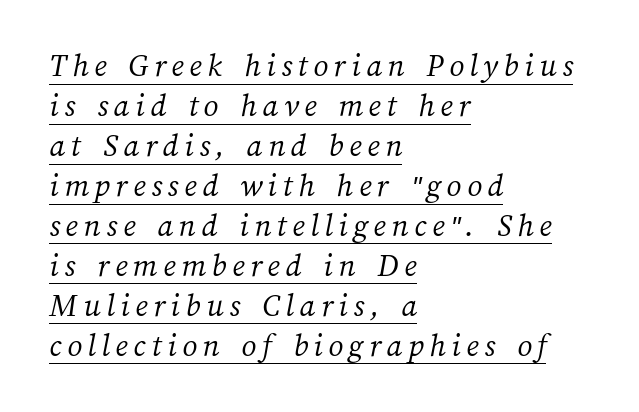
{"bold": "no", "weight": "light", "width": "normal", "stroke_contrast": "medium", "x_height": "medium", "monospaced": "no", "underline": "yes", "align": "left", "line_spacing_ratio": 1.21, "glyph_px": 33}
